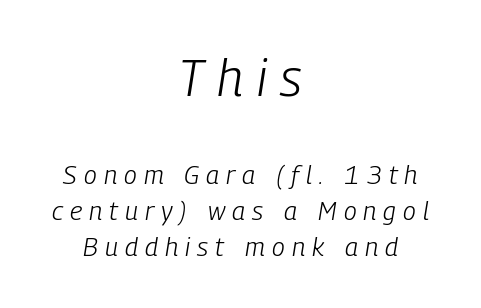
Q: Is the text bold? A: No.
Q: Is the text italic (slanted)? A: Yes, it leans right by about 9 degrees.
Q: Is the text underlined? A: No.
Q: How is the paragraph aligned? A: Centered.
Q: Is the spacing between letters normal or unusually wide? A: Unusually wide.
Q: Is the spacing between lines tight, normal or loose? A: Normal.
Q: Which block of text is set in a larger size, the first (top) or the second (bottom)? A: The first (top) one.
Q: Width (condensed, normal, or wide)? A: Condensed.
Q: Stroke contrast? A: Low.
Q: x-height? A: Medium.
Q: Monospaced? A: No.
